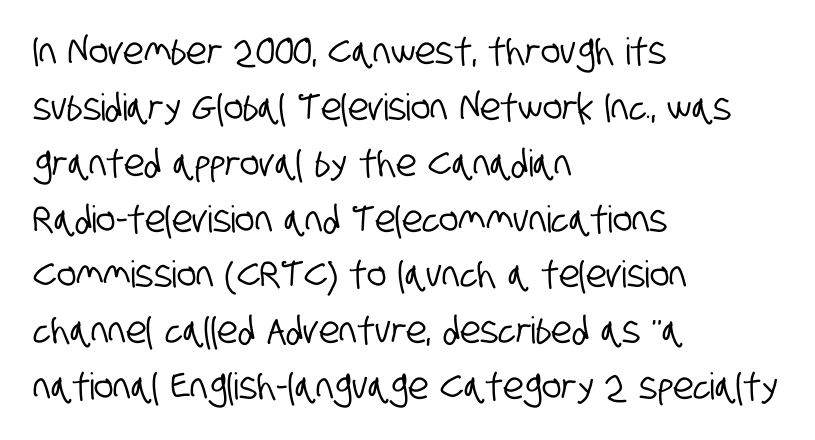
Think of a printed novel: that variable character pitch is what you see here. Rule under the text: the space is simply empty. Is there much room between lines? A standard amount, neither cramped nor airy. Grotesque or geometric, the face here clearly has no serifs. Short and long lines alike share a common starting point at left. You could call the tracking neutral — neither tight nor loose.
